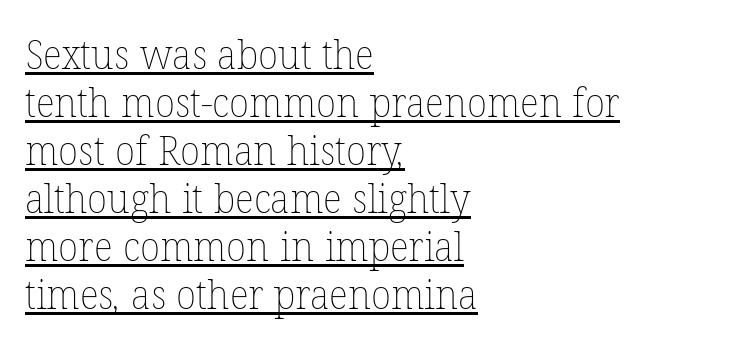
The image shows 41 px thin type; set left-aligned, line spacing 1.17x, normal letter spacing, underlined; low stroke contrast and a medium x-height.
